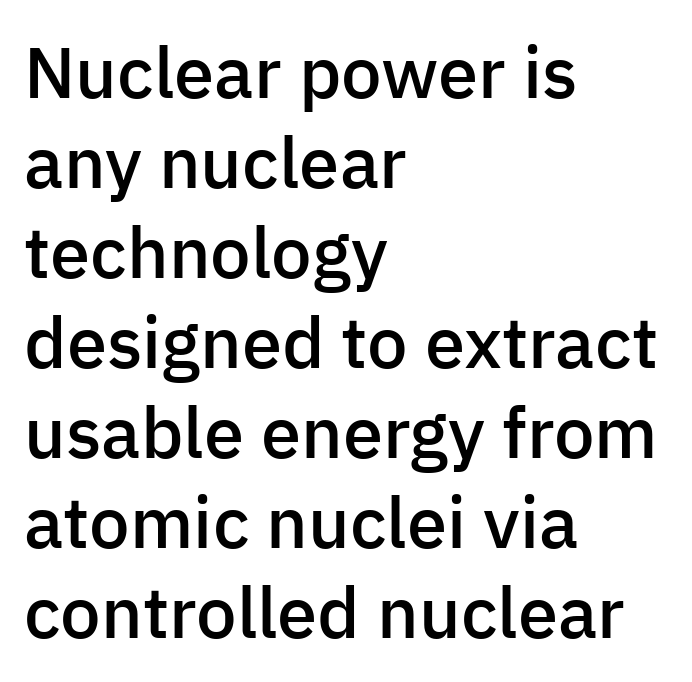
Q: Is the text bold? A: Semi-bold.
Q: Is the text italic (slanted)? A: No, it is upright.
Q: Is the typeface a serif or a sans-serif typeface? A: Sans-serif.
Q: Is the text underlined? A: No.
Q: How is the paragraph aligned? A: Left-aligned.
Q: Is the spacing between letters normal or unusually wide? A: Normal.
Q: Is the spacing between lines tight, normal or loose? A: Normal.
Q: Width (condensed, normal, or wide)? A: Normal.
Q: Stroke contrast? A: Low.
Q: x-height? A: Medium.
Q: Monospaced? A: No.
